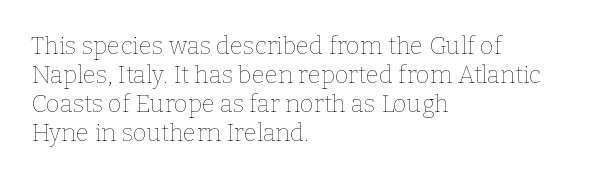
The strokes carry an ordinary text weight at most. Default kerning and tracking; the words read as compact shapes. The gap between lines stays unmarked. Does the lettering tilt? It doesn't — this is upright.
